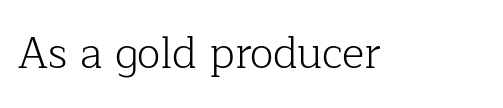
Q: Is the text bold? A: No.
Q: Is the text italic (slanted)? A: No, it is upright.
Q: Is the typeface a serif or a sans-serif typeface? A: Serif.
Q: Is the text underlined? A: No.
Q: Is the spacing between letters normal or unusually wide? A: Normal.
Q: Width (condensed, normal, or wide)? A: Normal.
Q: Stroke contrast? A: Low.
Q: x-height? A: Medium.
Q: Monospaced? A: No.
